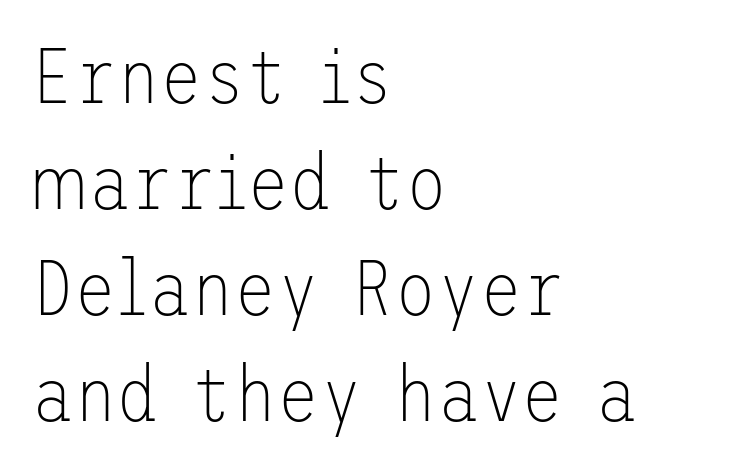
The image shows 78 px thin sans-serif type, upright; set left-aligned, normal line spacing (1.36x), normal letter spacing, not underlined; low stroke contrast and a medium x-height.
